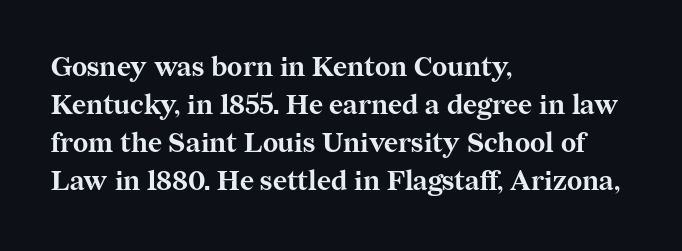
Nothing unusual about the tracking: characters are spaced as the font intends. Glance below the letters and you will spot only blank space. Designer's note — italics off, roman on. Alignment: flush left.
